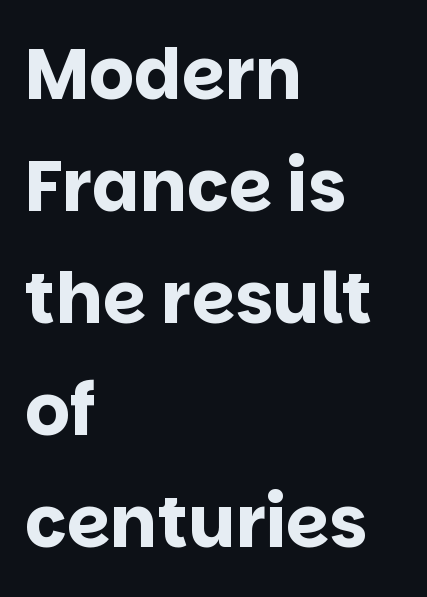
Q: Is the text bold? A: Yes.
Q: Is the text italic (slanted)? A: No, it is upright.
Q: Is the typeface a serif or a sans-serif typeface? A: Sans-serif.
Q: Is the text underlined? A: No.
Q: How is the paragraph aligned? A: Left-aligned.
Q: Is the spacing between letters normal or unusually wide? A: Normal.
Q: Is the spacing between lines tight, normal or loose? A: Normal.
Q: Width (condensed, normal, or wide)? A: Normal.
Q: Stroke contrast? A: Low.
Q: x-height? A: Large.
Q: Monospaced? A: No.
